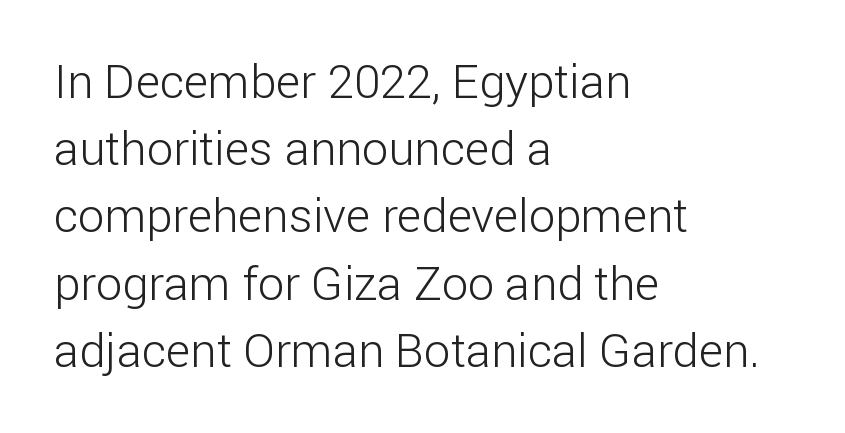
The characters are drawn with everyday or finer stroke widths. The rendering keeps characters at their native spacing. Horizontal bands of white between lines are of average thickness. Is this a fixed-width face? No — the glyphs have proportional, varying widths. All the whitespace from short lines collects on the right.
